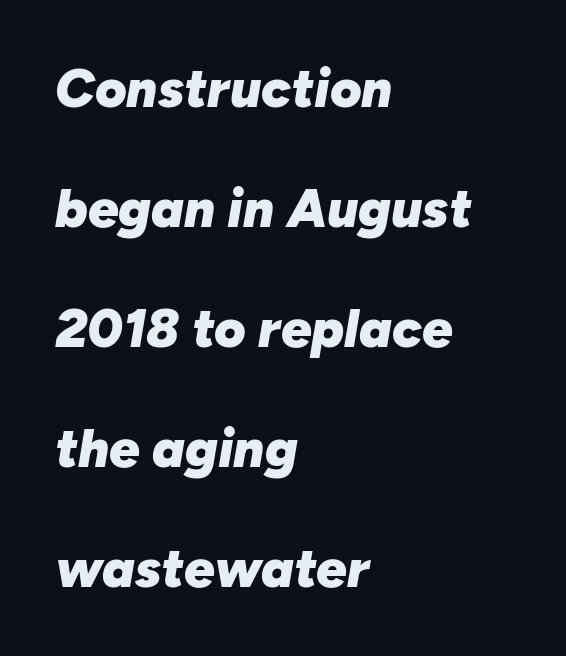
Q: Is the text bold? A: Yes.
Q: Is the text italic (slanted)? A: Yes, it leans right by about 10 degrees.
Q: Is the text underlined? A: No.
Q: How is the paragraph aligned? A: Left-aligned.
Q: Is the spacing between letters normal or unusually wide? A: Normal.
Q: Is the spacing between lines tight, normal or loose? A: Loose.
Q: Width (condensed, normal, or wide)? A: Normal.
Q: Stroke contrast? A: Low.
Q: x-height? A: Medium.
Q: Monospaced? A: No.
